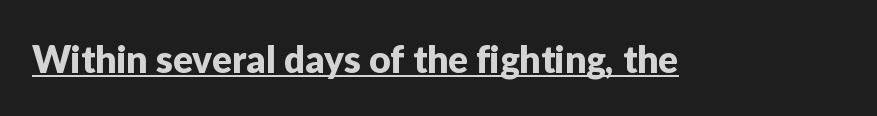
Unlike italic type, these characters show no tilt at all. You could call the tracking neutral — neither tight nor loose. Is this a fixed-width face? No — the glyphs have proportional, varying widths. Underlined type. Nothing sits at the stroke ends, so this counts as sans-serif.
